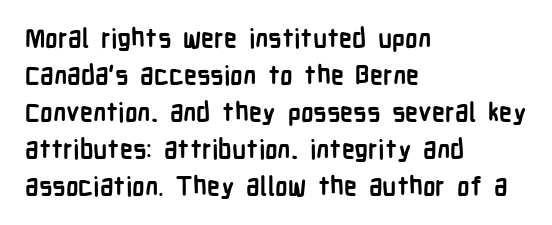
Q: Is the text bold? A: Yes.
Q: Is the text italic (slanted)? A: No, it is upright.
Q: Is the text underlined? A: No.
Q: How is the paragraph aligned? A: Left-aligned.
Q: Is the spacing between letters normal or unusually wide? A: Normal.
Q: Is the spacing between lines tight, normal or loose? A: Normal.
